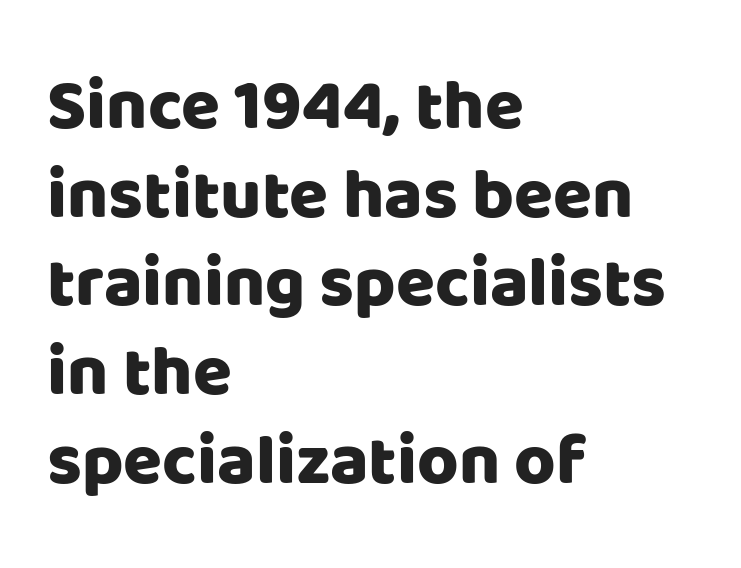
Q: Is the text italic (slanted)? A: No, it is upright.
Q: Is the typeface a serif or a sans-serif typeface? A: Sans-serif.
Q: Is the text underlined? A: No.
Q: How is the paragraph aligned? A: Left-aligned.
Q: Is the spacing between letters normal or unusually wide? A: Normal.
Q: Is the spacing between lines tight, normal or loose? A: Normal.
Q: Width (condensed, normal, or wide)? A: Normal.
Q: Stroke contrast? A: Low.
Q: x-height? A: Large.
Q: Monospaced? A: No.
